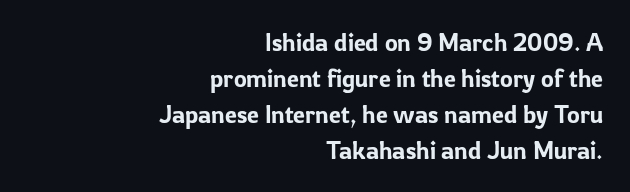
{"italic": "no", "underline": "no", "align": "right", "line_spacing": "normal", "line_spacing_ratio": 1.5, "letter_spacing": "normal", "letter_spacing_em": 0.0, "glyph_px": 24}
